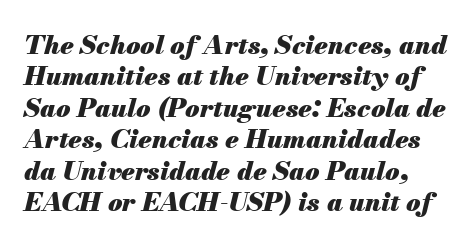
Q: Is the text bold? A: Yes.
Q: Is the text italic (slanted)? A: Yes, it leans right by about 13 degrees.
Q: Is the text underlined? A: No.
Q: Is the spacing between letters normal or unusually wide? A: Normal.
